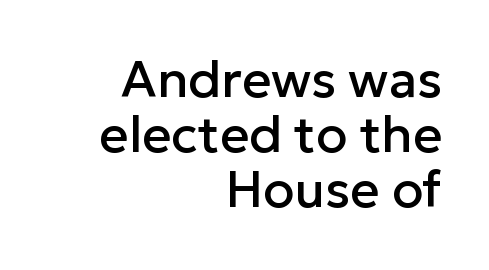
{"serif": "no", "italic": "no", "width": "normal", "stroke_contrast": "low", "x_height": "medium", "monospaced": "no", "underline": "no", "align": "right", "line_spacing": "tight", "line_spacing_ratio": 1.08, "letter_spacing": "normal", "letter_spacing_em": 0.0, "glyph_px": 51}
